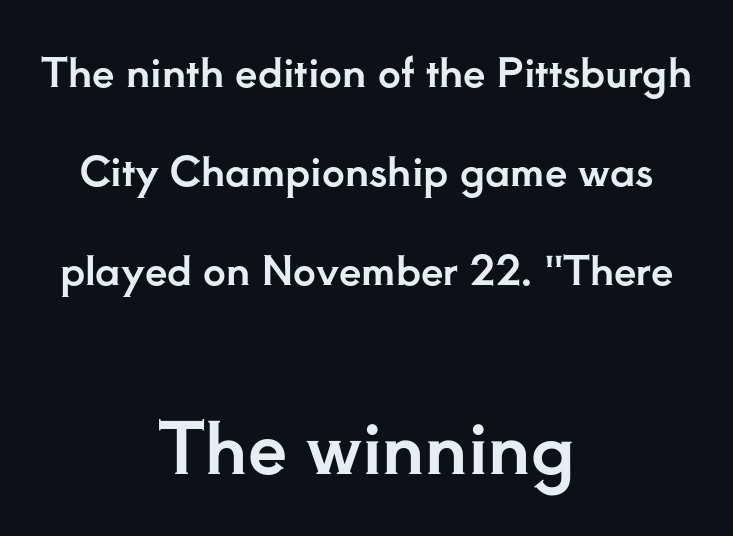
{"serif": "yes", "italic": "no", "width": "normal", "stroke_contrast": "low", "x_height": "small", "monospaced": "no", "underline": "no", "align": "center", "line_spacing": "loose", "line_spacing_ratio": 2.47, "letter_spacing": "normal", "letter_spacing_em": 0.0, "larger_block": "second", "size_ratio": 1.75, "glyph_px": 70}
